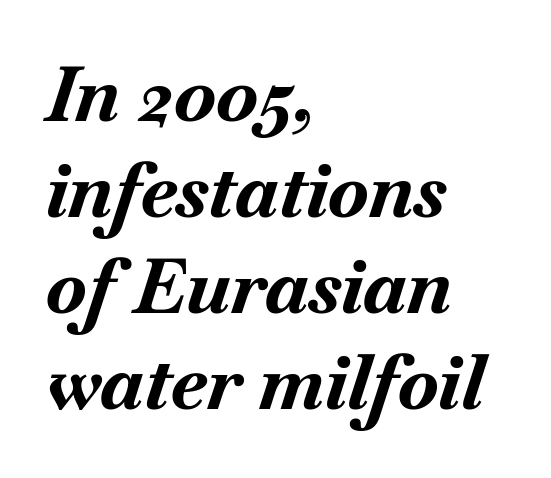
Line starts are locked; line ends wander. Summary of weight: heavy, a full bold. Between one letter and the next there's only the usual sliver of space. Quick note: italic. Decoration check: the copy has no underline.
